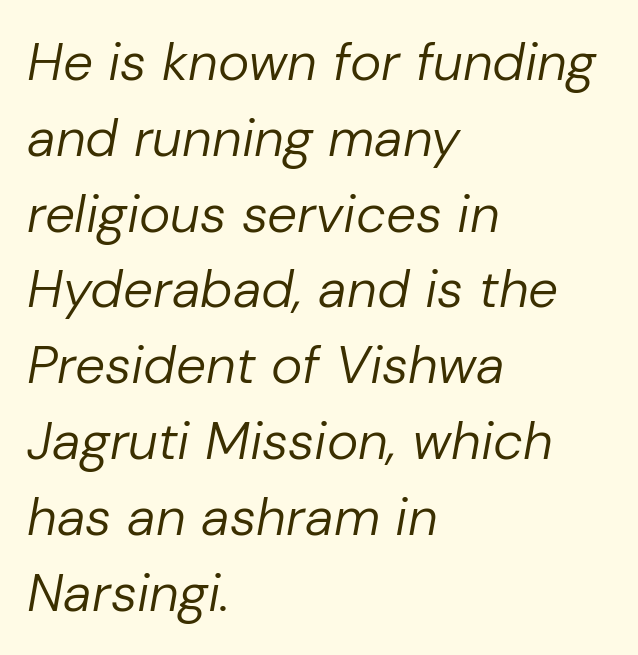
{"italic": "yes", "lean": "right", "slant_degrees": 10, "bold": "no", "weight": "regular", "width": "normal", "stroke_contrast": "low", "x_height": "medium", "monospaced": "no", "underline": "no", "align": "left", "line_spacing": "normal", "line_spacing_ratio": 1.43, "letter_spacing": "normal", "letter_spacing_em": 0.0, "glyph_px": 53}
